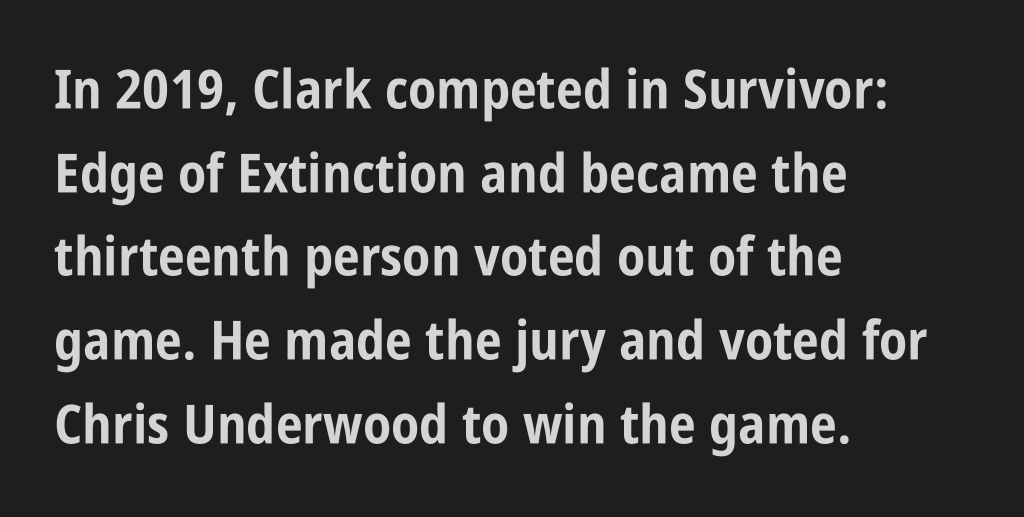
Q: Is the text bold? A: Yes.
Q: Is the text italic (slanted)? A: No, it is upright.
Q: Is the typeface a serif or a sans-serif typeface? A: Sans-serif.
Q: Is the text underlined? A: No.
Q: How is the paragraph aligned? A: Left-aligned.
Q: Is the spacing between letters normal or unusually wide? A: Normal.
Q: Is the spacing between lines tight, normal or loose? A: Normal.
Q: Width (condensed, normal, or wide)? A: Condensed.
Q: Stroke contrast? A: Low.
Q: x-height? A: Large.
Q: Monospaced? A: No.
